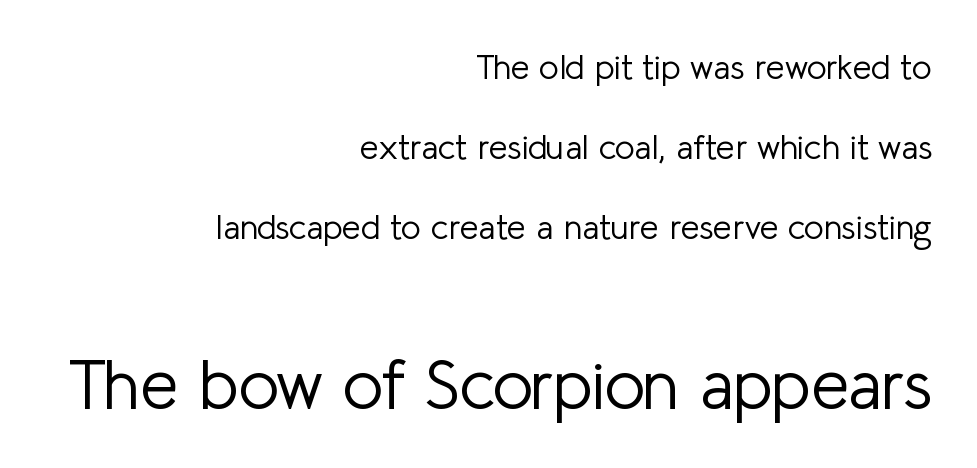
{"serif": "no", "italic": "no", "bold": "no", "weight": "light", "width": "normal", "stroke_contrast": "low", "x_height": "medium", "monospaced": "no", "underline": "no", "align": "right", "line_spacing": "loose", "line_spacing_ratio": 2.35, "letter_spacing": "normal", "letter_spacing_em": 0.0, "larger_block": "second", "size_ratio": 2.03, "glyph_px": 69}
